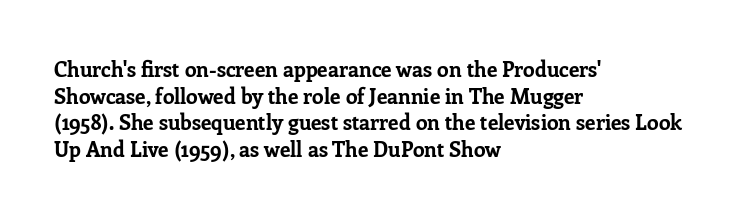
{"italic": "no", "bold": "yes", "underline": "no", "align": "left", "line_spacing": "normal", "line_spacing_ratio": 1.27, "letter_spacing": "normal", "letter_spacing_em": 0.0, "glyph_px": 21}
